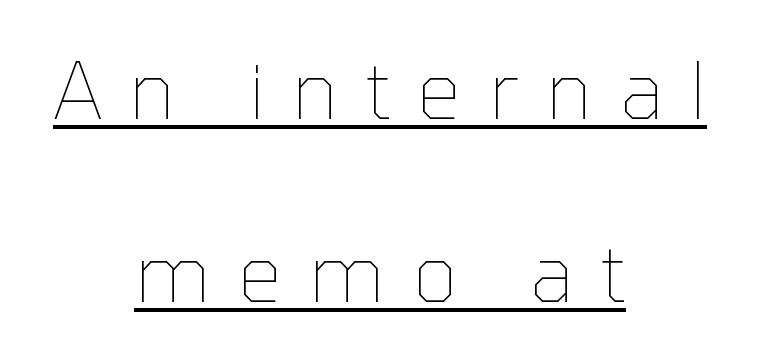
Is the type heavy? It reads as light-to-regular instead. Quick note: underline on. One-word summary of the alignment: center. Italic: no, the glyphs are upright roman.
